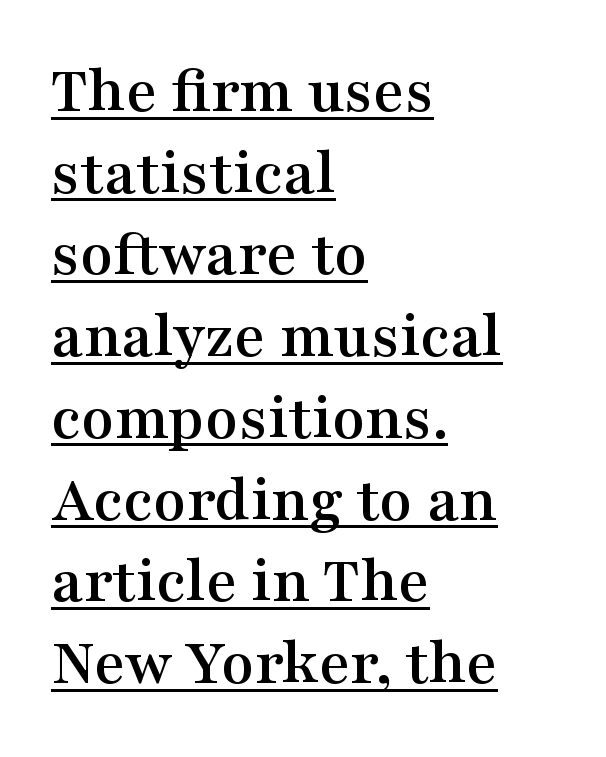
{"serif": "yes", "italic": "no", "width": "wide", "stroke_contrast": "medium", "x_height": "medium", "monospaced": "no", "underline": "yes", "align": "left", "line_spacing_ratio": 1.22, "letter_spacing": "normal", "letter_spacing_em": 0.0, "glyph_px": 67}
